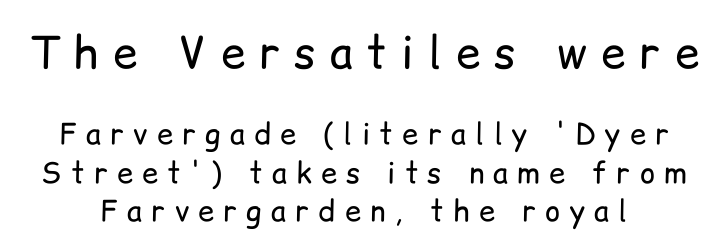
Q: Is the text bold? A: No.
Q: Is the text italic (slanted)? A: No, it is upright.
Q: Is the typeface a serif or a sans-serif typeface? A: Sans-serif.
Q: Is the text underlined? A: No.
Q: Is the spacing between letters normal or unusually wide? A: Unusually wide.
Q: Is the spacing between lines tight, normal or loose? A: Normal.
Q: Which block of text is set in a larger size, the first (top) or the second (bottom)? A: The first (top) one.
Q: Width (condensed, normal, or wide)? A: Normal.
Q: Stroke contrast? A: Low.
Q: x-height? A: Medium.
Q: Monospaced? A: No.
